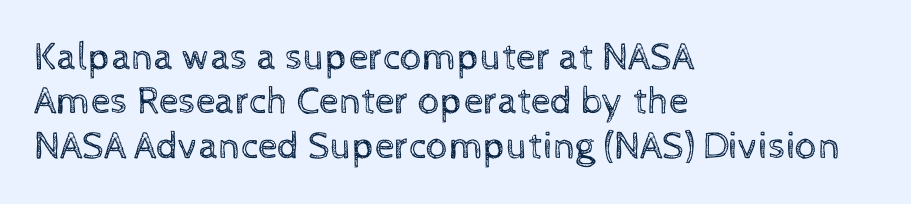
Q: Is the text bold? A: No.
Q: Is the text italic (slanted)? A: No, it is upright.
Q: Is the text underlined? A: No.
Q: How is the paragraph aligned? A: Left-aligned.
Q: Is the spacing between letters normal or unusually wide? A: Normal.
Q: Is the spacing between lines tight, normal or loose? A: Tight.
Q: Width (condensed, normal, or wide)? A: Normal.
Q: x-height? A: Medium.
Q: Monospaced? A: No.
